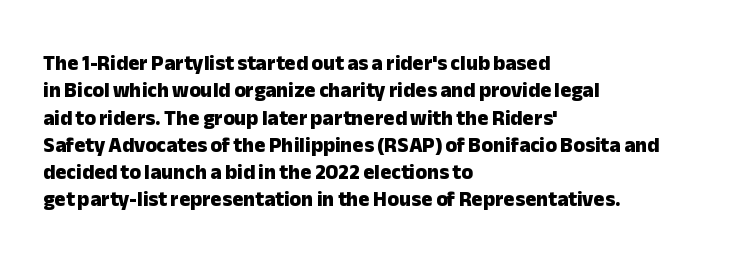
The rendering anchors every line to the left-hand side. This is the regular roman posture of the typeface. A normal amount of white space separates one row of letters from the next. The face used here is rendered with its standard letterfit. A clean baseline with only descenders dipping below it. The sample has been set heavy, in full bold.
